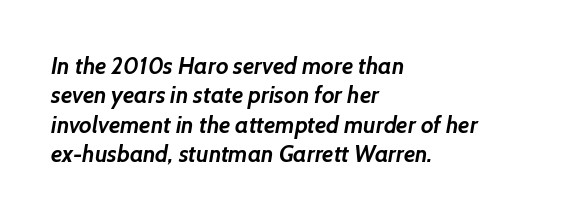
The vertical gap from one line to the next is medium. The characters look thick and weighty, a clear bold. Underlining? Definitely not there. This rendering uses left alignment, leaving the right contour irregular.
